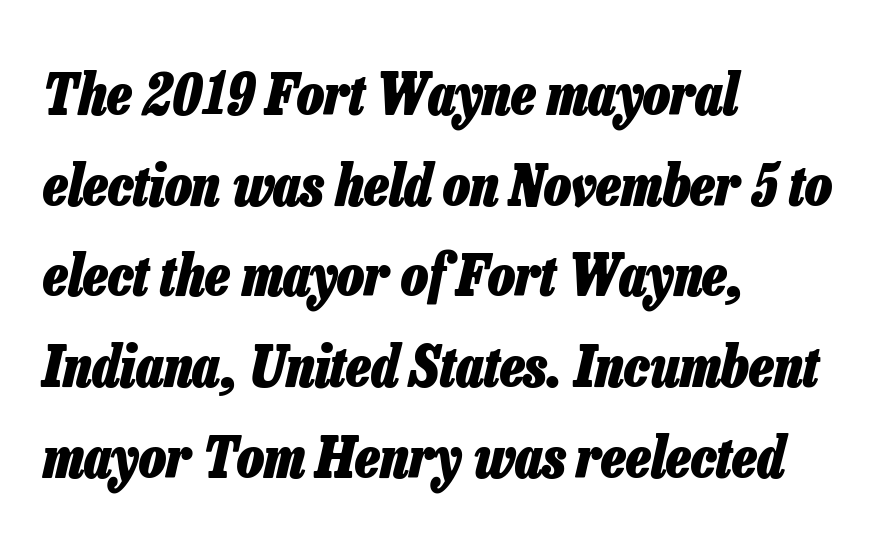
The image shows 57 px heavy, condensed type, italic (leaning right); set left-aligned, normal line spacing (1.59x), normal letter spacing, not underlined; low stroke contrast and a medium x-height.
